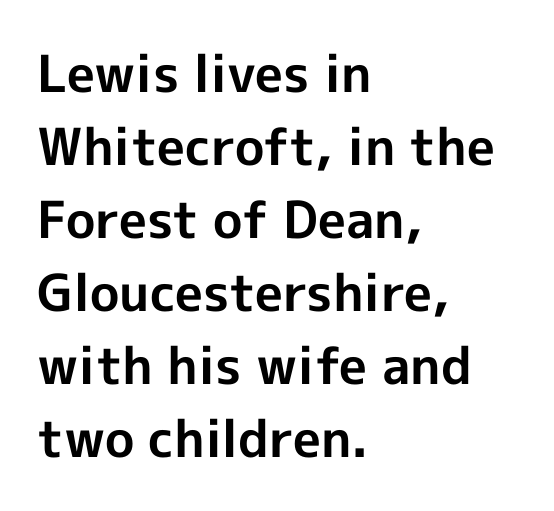
Q: Is the text bold? A: Yes.
Q: Is the text italic (slanted)? A: No, it is upright.
Q: Is the typeface a serif or a sans-serif typeface? A: Sans-serif.
Q: Is the text underlined? A: No.
Q: How is the paragraph aligned? A: Left-aligned.
Q: Is the spacing between letters normal or unusually wide? A: Normal.
Q: Is the spacing between lines tight, normal or loose? A: Normal.
Q: Width (condensed, normal, or wide)? A: Normal.
Q: x-height? A: Medium.
Q: Monospaced? A: No.
